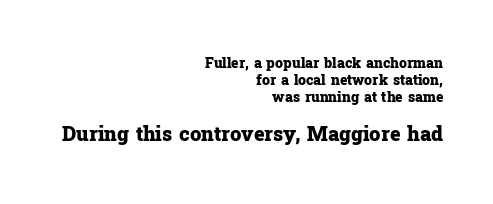
{"italic": "no", "bold": "yes", "underline": "no", "align": "right", "line_spacing_ratio": 1.2, "letter_spacing": "normal", "letter_spacing_em": 0.0, "larger_block": "second", "size_ratio": 1.43, "glyph_px": 20}
